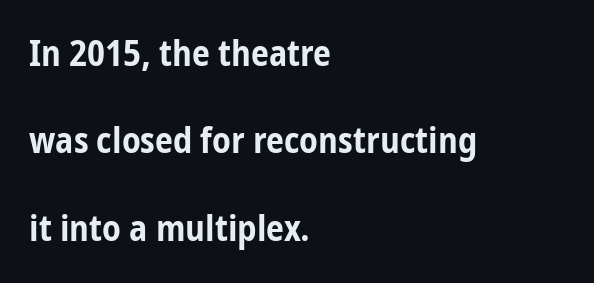
The image shows 36 px bold, condensed sans-serif type, upright; set left-aligned, loose line spacing (2.43x), normal letter spacing, not underlined; low stroke contrast and a medium x-height.
